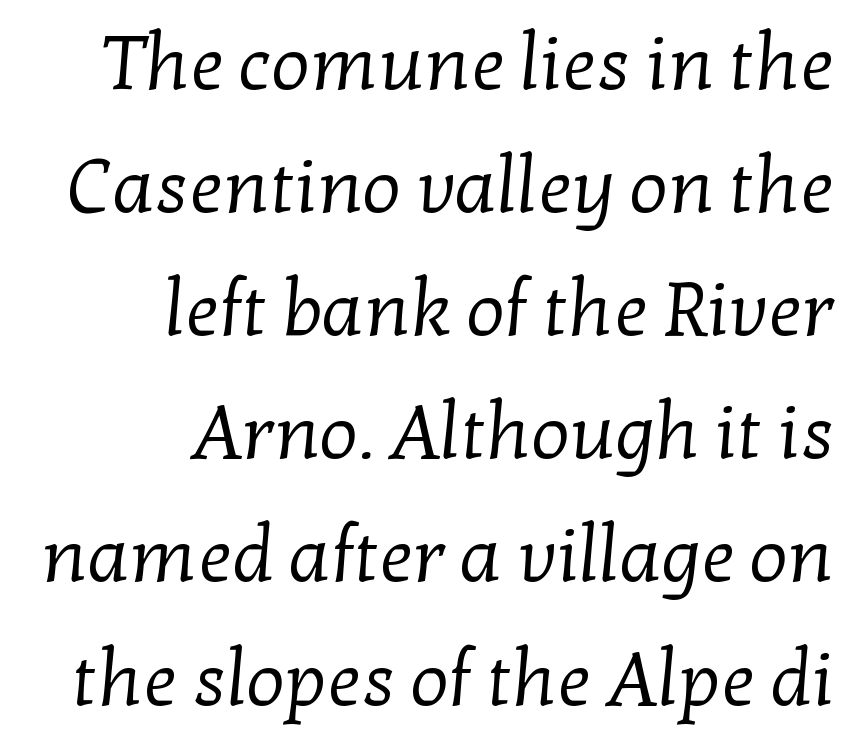
Regular leading. Typographically, this falls in the serif category. This sample uses plain, unmodified letter spacing. Ink coverage per letter is moderate at most. Underline: absent. These lines are rendered in a variable-pitch font.
